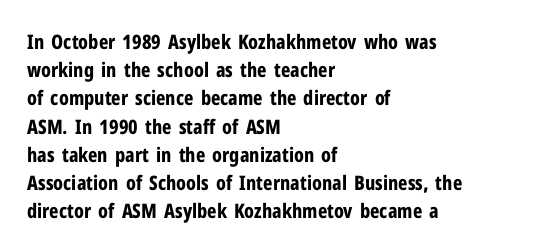
Upright lettering throughout. Each line starts at the same left margin while the right side varies. The passage shown has conventional tracking throughout. The glyphs have the mass of a bold cut. Summary of vertical rhythm: regular, with standard interline spacing. Words float on clear page, feet unadorned.
